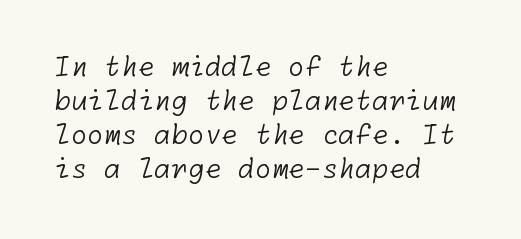
Q: Is the text bold? A: No.
Q: Is the text underlined? A: No.
Q: How is the paragraph aligned? A: Left-aligned.
Q: Is the spacing between letters normal or unusually wide? A: Normal.
Q: Is the spacing between lines tight, normal or loose? A: Normal.
